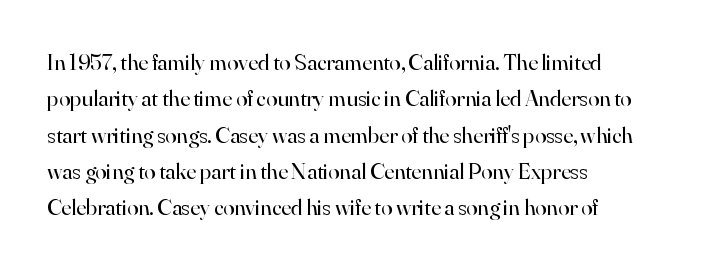
{"italic": "no", "bold": "no", "underline": "no", "align": "left", "line_spacing": "normal", "line_spacing_ratio": 1.58, "letter_spacing": "normal", "letter_spacing_em": 0.0, "glyph_px": 23}
